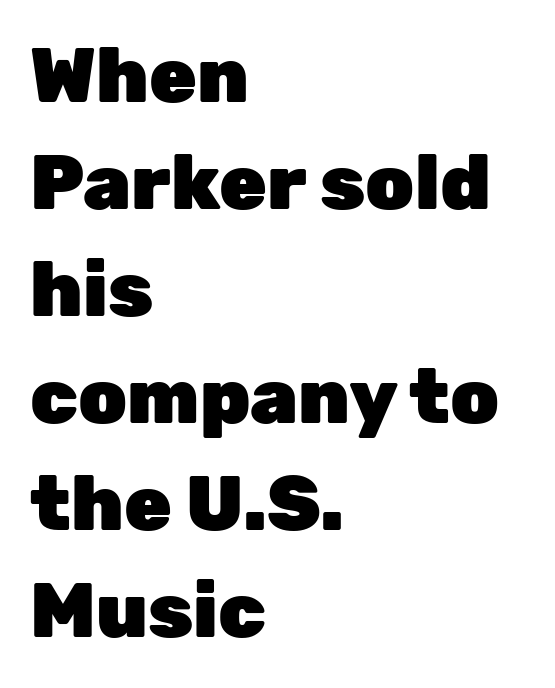
You'd pick this weight for a headline — it's a proper bold. Characters remain perfectly vertical along every line. Leftover space on each line is placed entirely after the last word. Letter spacing: default. The type family on display is of the sans-serif kind. Successive baselines arrive at the customary interval.
